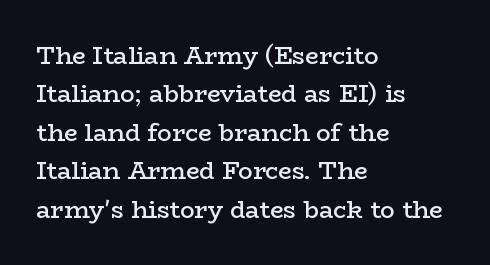
{"italic": "no", "bold": "semi", "underline": "no", "align": "left", "line_spacing": "normal", "line_spacing_ratio": 1.6, "letter_spacing": "normal", "letter_spacing_em": 0.0, "glyph_px": 24}
